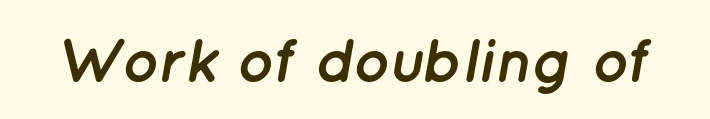
The image shows 62 px semibold type, italic (leaning right); set normal letter spacing, not underlined; low stroke contrast and a medium x-height.
